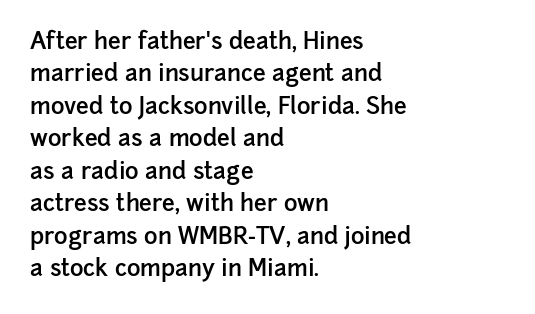
Compared with typical body copy, the letter spacing here is the same. The ragged edge is on the right, which tells us the setting is flush left. The line-height multiplier appears to be the usual default. Is the type bold? Partly — it's a semibold, heavier than regular but not fully bold. Style check: upright.
